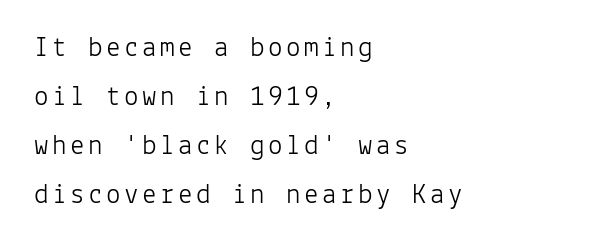
{"serif": "no", "italic": "no", "bold": "no", "weight": "light", "width": "normal", "stroke_contrast": "low", "x_height": "medium", "monospaced": "yes", "underline": "no", "align": "left", "line_spacing": "normal", "line_spacing_ratio": 1.69, "glyph_px": 29}
